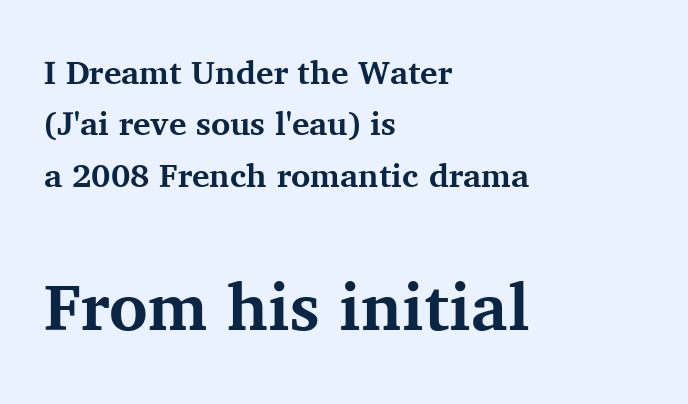
This sample is left-justified, so line endings fall wherever the words run out. The composition opens small and finishes big. Looks like regular typesetting: each glyph gets only the width it needs. The passage shown is emphatically bold.
